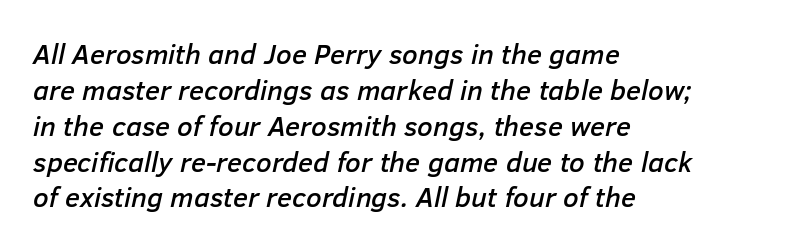
{"italic": "yes", "lean": "right", "slant_degrees": 12, "width": "normal", "stroke_contrast": "low", "x_height": "medium", "monospaced": "no", "underline": "no", "align": "left", "line_spacing": "normal", "line_spacing_ratio": 1.28, "letter_spacing": "normal", "letter_spacing_em": 0.0, "glyph_px": 28}
